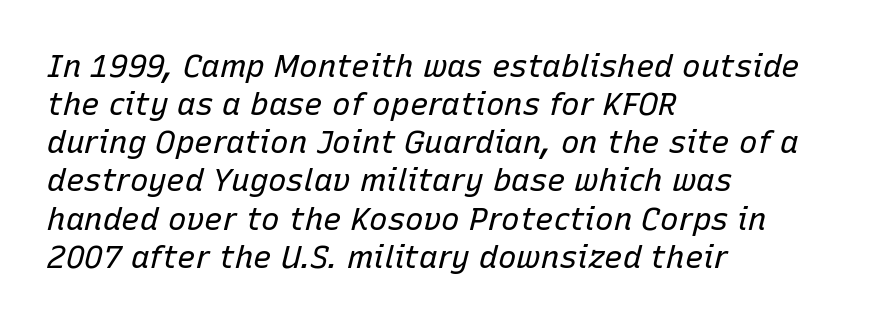
The image shows 31 px regular-weight type, italic (leaning right); set left-aligned, line spacing 1.23x, normal letter spacing, not underlined; low stroke contrast and a medium x-height.
